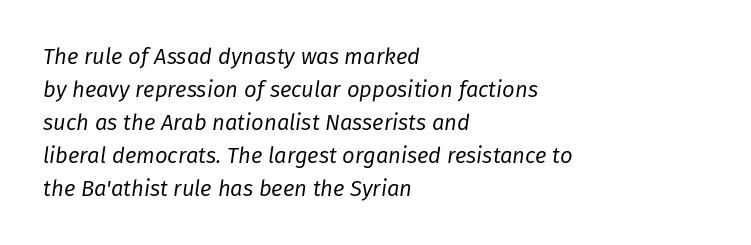
{"italic": "yes", "lean": "right", "slant_degrees": 8, "bold": "no", "underline": "no", "align": "left", "line_spacing": "normal", "line_spacing_ratio": 1.5, "letter_spacing": "normal", "letter_spacing_em": 0.0, "glyph_px": 22}
